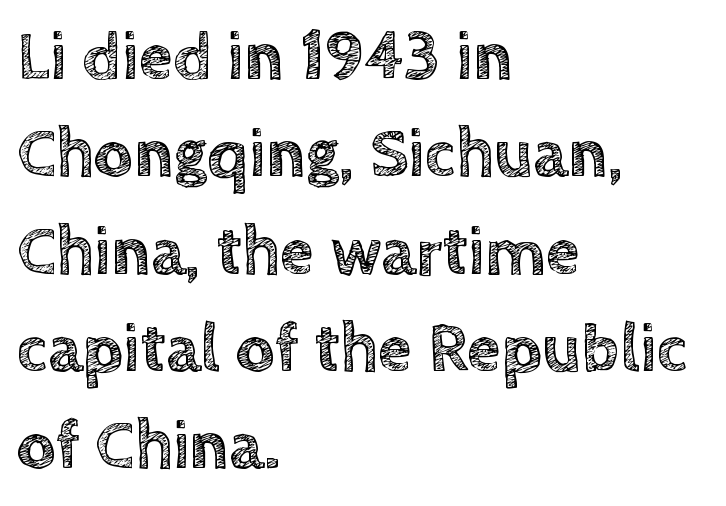
The image shows 69 px text type, upright; set left-aligned, normal line spacing (1.41x), normal letter spacing, not underlined; a large x-height.
